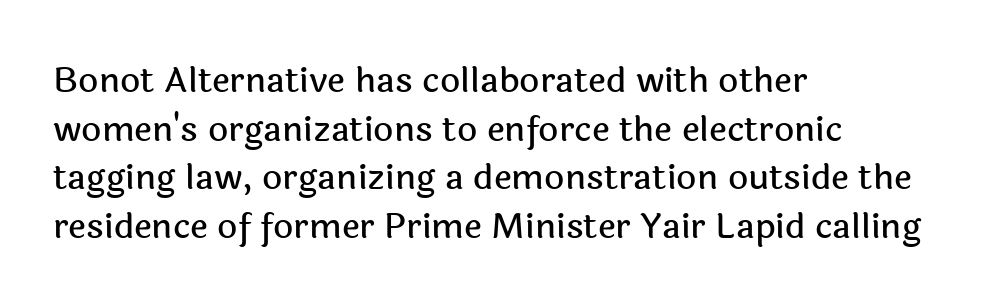
The image shows 35 px sans-serif type, upright; set left-aligned, normal line spacing (1.39x), normal letter spacing, not underlined; a medium x-height.
